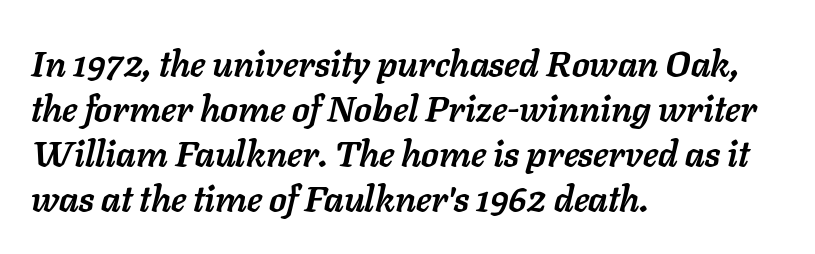
Q: Is the text bold? A: Yes.
Q: Is the text italic (slanted)? A: Yes, it leans right by about 11 degrees.
Q: Is the text underlined? A: No.
Q: How is the paragraph aligned? A: Left-aligned.
Q: Is the spacing between letters normal or unusually wide? A: Normal.
Q: Is the spacing between lines tight, normal or loose? A: Normal.
Q: Width (condensed, normal, or wide)? A: Normal.
Q: Stroke contrast? A: Low.
Q: x-height? A: Medium.
Q: Monospaced? A: No.
